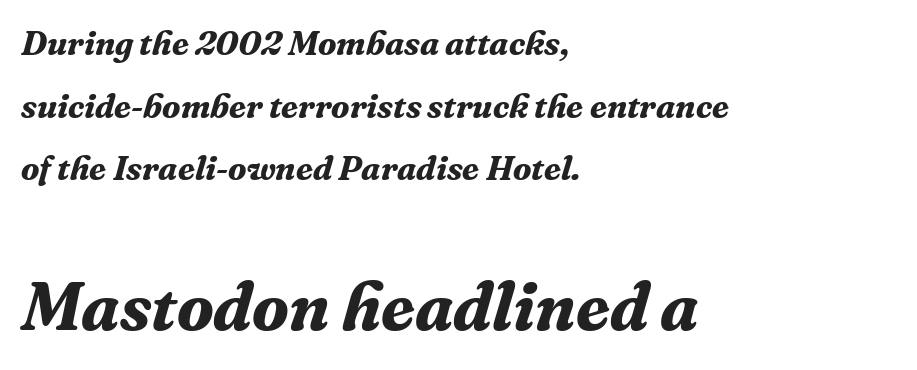
Q: Is the text bold? A: Yes.
Q: Is the text italic (slanted)? A: Yes, it leans right by about 16 degrees.
Q: Is the typeface a serif or a sans-serif typeface? A: Serif.
Q: Is the text underlined? A: No.
Q: How is the paragraph aligned? A: Left-aligned.
Q: Is the spacing between letters normal or unusually wide? A: Normal.
Q: Which block of text is set in a larger size, the first (top) or the second (bottom)? A: The second (bottom) one.
Q: Width (condensed, normal, or wide)? A: Normal.
Q: Stroke contrast? A: Medium.
Q: x-height? A: Medium.
Q: Monospaced? A: No.
